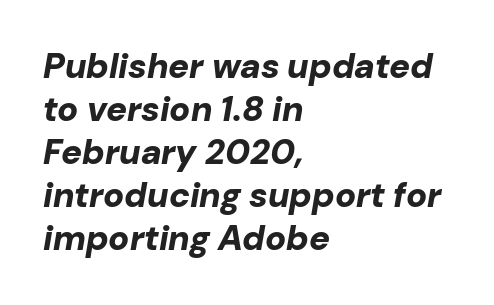
Q: Is the text bold? A: Yes.
Q: Is the text italic (slanted)? A: Yes, it leans right by about 10 degrees.
Q: Is the text underlined? A: No.
Q: How is the paragraph aligned? A: Left-aligned.
Q: Is the spacing between letters normal or unusually wide? A: Normal.
Q: Width (condensed, normal, or wide)? A: Normal.
Q: Stroke contrast? A: Low.
Q: x-height? A: Medium.
Q: Monospaced? A: No.
